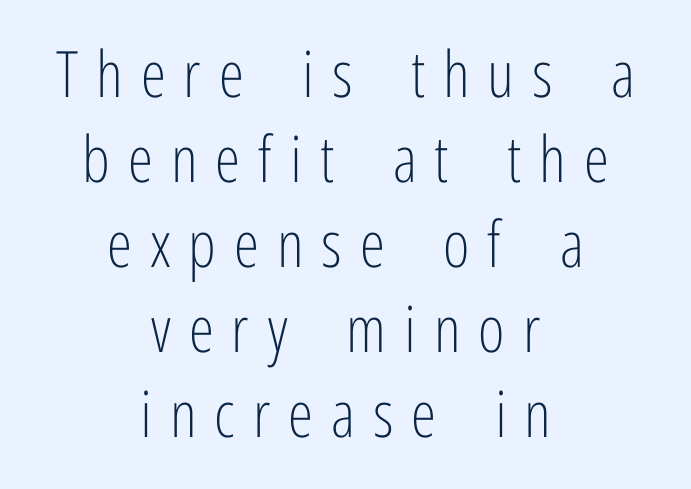
Q: Is the text bold? A: No.
Q: Is the text italic (slanted)? A: No, it is upright.
Q: Is the typeface a serif or a sans-serif typeface? A: Sans-serif.
Q: Is the text underlined? A: No.
Q: How is the paragraph aligned? A: Centered.
Q: Is the spacing between letters normal or unusually wide? A: Unusually wide.
Q: Is the spacing between lines tight, normal or loose? A: Normal.
Q: Width (condensed, normal, or wide)? A: Condensed.
Q: Stroke contrast? A: Low.
Q: x-height? A: Medium.
Q: Monospaced? A: No.
